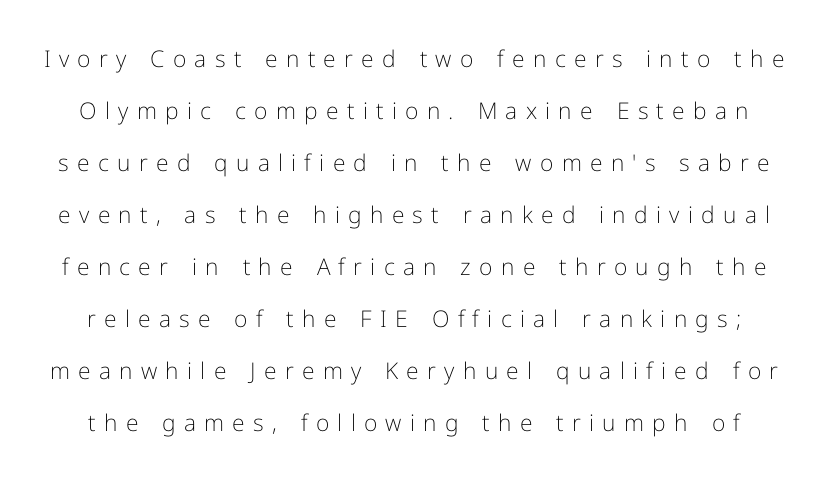
The designer dialed line spacing up above the default. This rendering widens character spacing well past its baseline value. Posture: upright roman. Counters stay open thanks to moderate or lighter strokes. The foot of each line stays bare and open.
